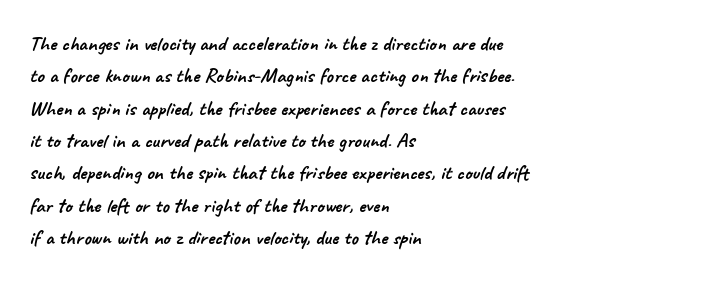
{"underline": "no", "align": "left", "line_spacing": "normal", "line_spacing_ratio": 1.54, "letter_spacing": "normal", "letter_spacing_em": 0.0, "glyph_px": 21}
